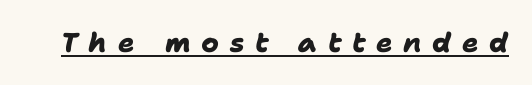
A typesetter would call this heavily tracked-out type. Every letter is thick-stroked: bold, no question. In designer terms, the underline attribute is active on this setting.
